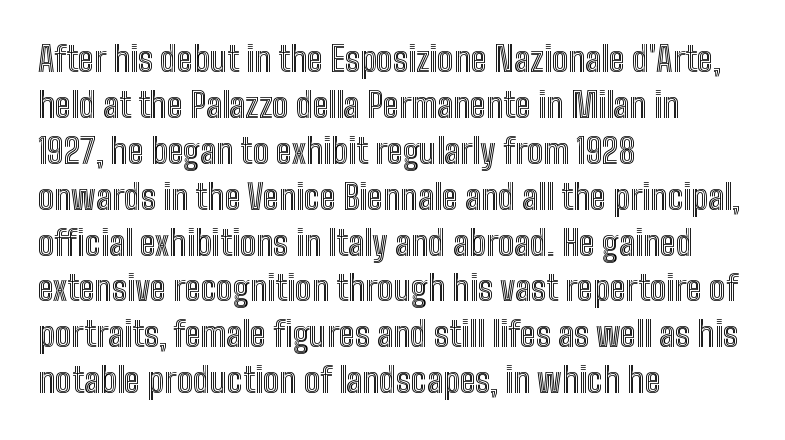
{"italic": "no", "width": "condensed", "x_height": "medium", "monospaced": "no", "underline": "no", "align": "left", "line_spacing": "normal", "line_spacing_ratio": 1.35, "letter_spacing": "normal", "letter_spacing_em": 0.0, "glyph_px": 34}
